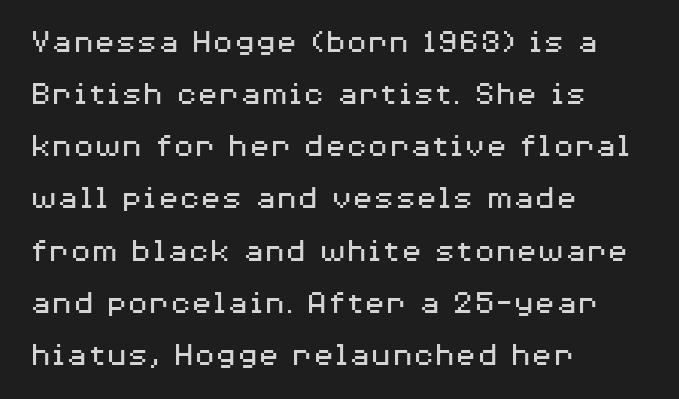
{"serif": "no", "italic": "no", "bold": "no", "weight": "regular", "width": "wide", "stroke_contrast": "medium", "x_height": "medium", "monospaced": "no", "underline": "no", "align": "left", "line_spacing": "normal", "line_spacing_ratio": 1.49, "letter_spacing": "normal", "letter_spacing_em": 0.0, "glyph_px": 35}
